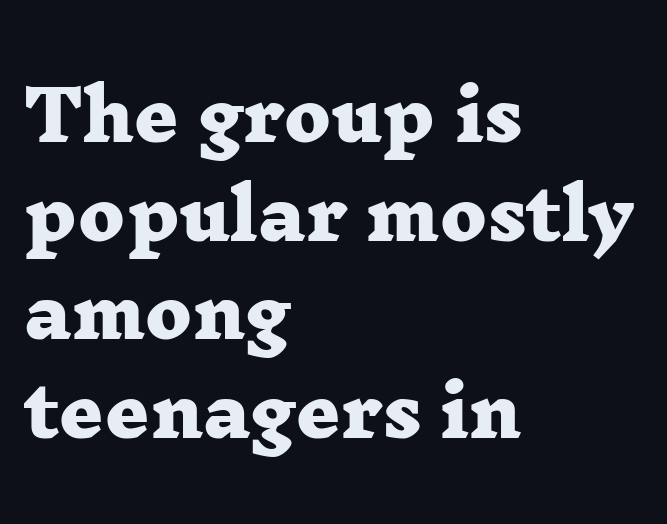
If you measured baseline to baseline, you'd find a middling distance. These lines are rendered in a variable-pitch font. Students, this is bold: see how much ink each stroke carries. Words float on clear page, feet unadorned. Tracking here is standard; glyphs follow each other at the usual distance.
